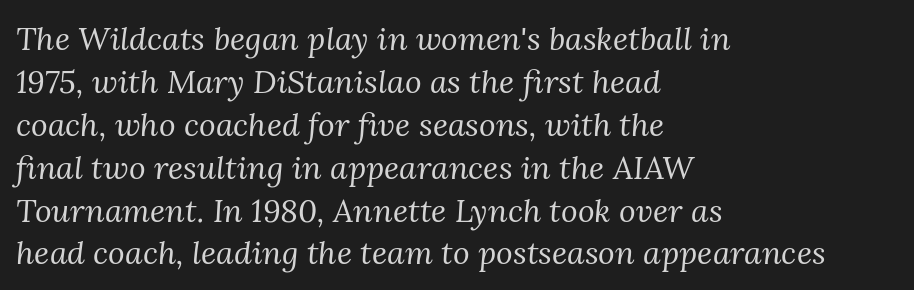
Q: Is the text bold? A: No.
Q: Is the text italic (slanted)? A: Yes, it leans right by about 3 degrees.
Q: Is the typeface a serif or a sans-serif typeface? A: Serif.
Q: Is the text underlined? A: No.
Q: How is the paragraph aligned? A: Left-aligned.
Q: Is the spacing between letters normal or unusually wide? A: Normal.
Q: Is the spacing between lines tight, normal or loose? A: Normal.
Q: Width (condensed, normal, or wide)? A: Normal.
Q: Stroke contrast? A: Medium.
Q: x-height? A: Medium.
Q: Monospaced? A: No.
